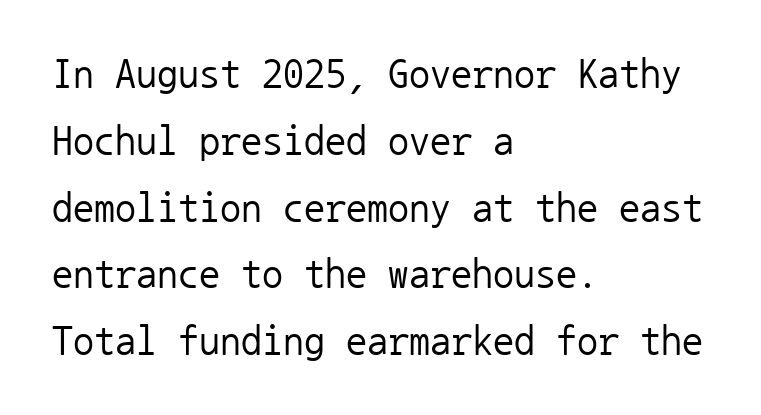
The image shows 42 px regular-weight sans-serif type, upright, monospaced; set left-aligned, normal line spacing (1.59x), normal letter spacing, not underlined; low stroke contrast and a medium x-height.
